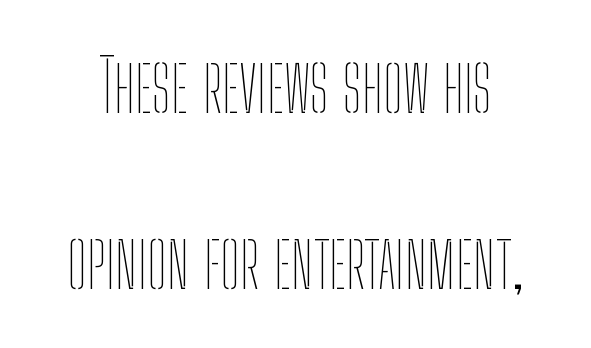
The image shows 72 px thin, condensed type, upright; set loose line spacing (2.45x), normal letter spacing, not underlined; low stroke contrast and a medium x-height.
